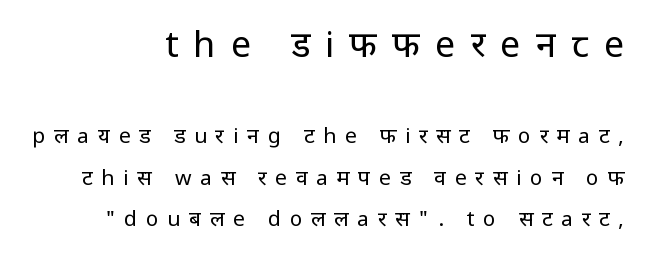
{"serif": "no", "italic": "no", "bold": "no", "weight": "regular", "width": "normal", "stroke_contrast": "low", "x_height": "medium", "monospaced": "no", "underline": "no", "line_spacing": "loose", "line_spacing_ratio": 1.98, "letter_spacing": "wide", "letter_spacing_em": 0.42, "larger_block": "first", "size_ratio": 1.71, "glyph_px": 36}
